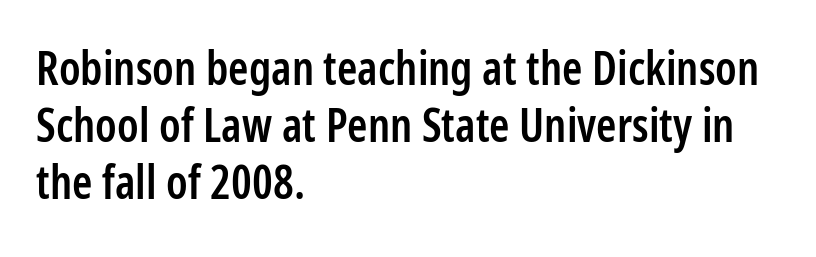
The image shows 46 px semibold, condensed sans-serif type, upright; set left-aligned, line spacing 1.24x, normal letter spacing, not underlined; low stroke contrast and a medium x-height.
